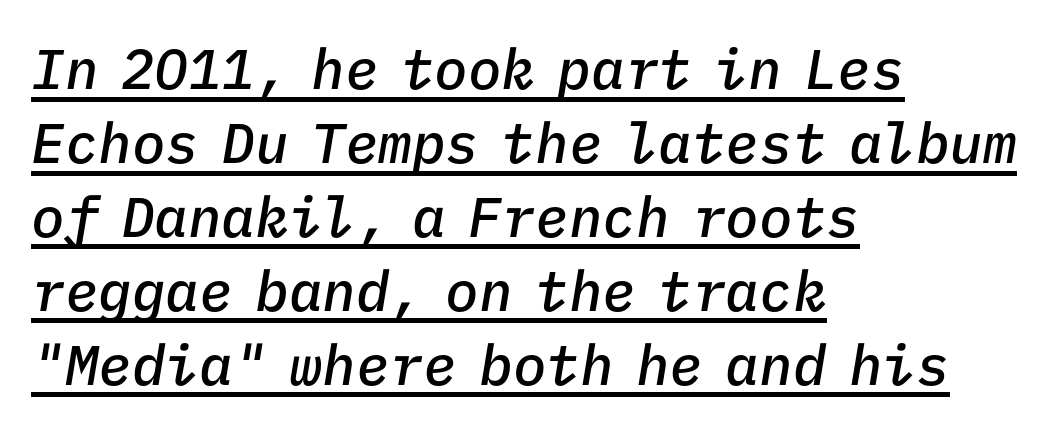
Q: Is the text bold? A: Semi-bold.
Q: Is the text italic (slanted)? A: Yes, it leans right by about 9 degrees.
Q: Is the text underlined? A: Yes.
Q: How is the paragraph aligned? A: Left-aligned.
Q: Is the spacing between letters normal or unusually wide? A: Normal.
Q: Is the spacing between lines tight, normal or loose? A: Normal.
Q: Width (condensed, normal, or wide)? A: Normal.
Q: Stroke contrast? A: Low.
Q: x-height? A: Medium.
Q: Monospaced? A: Yes.
